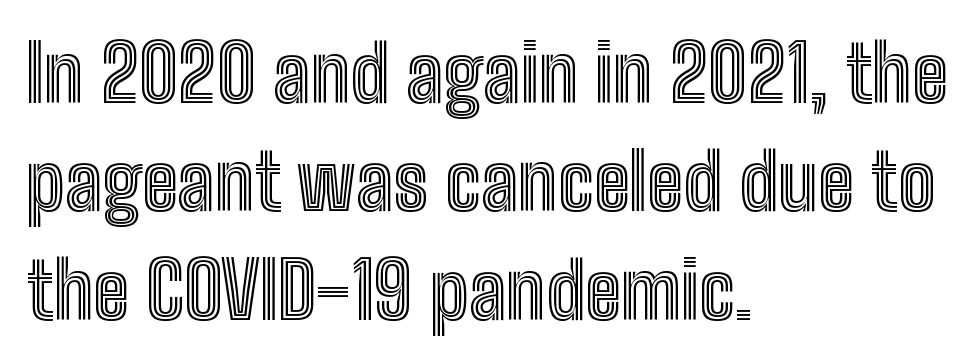
{"italic": "no", "width": "condensed", "x_height": "medium", "monospaced": "no", "underline": "no", "align": "left", "line_spacing": "normal", "line_spacing_ratio": 1.39, "letter_spacing": "normal", "letter_spacing_em": 0.0, "glyph_px": 78}
